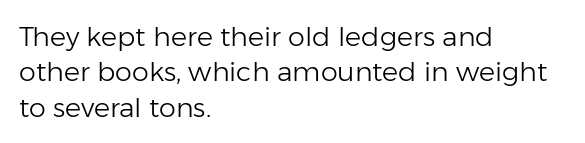
The image shows 27 px text type, upright; set left-aligned, normal line spacing (1.31x), normal letter spacing, not underlined.
